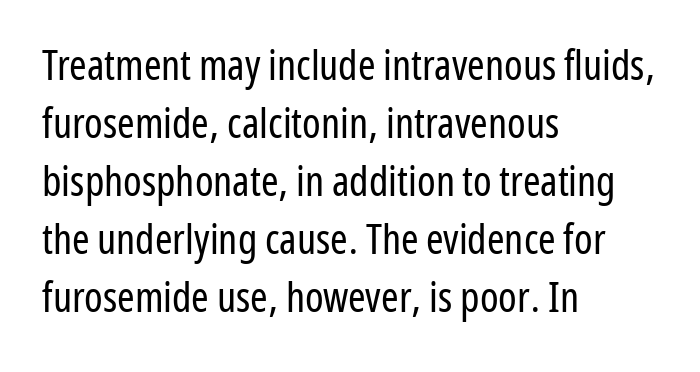
Q: Is the text bold? A: No.
Q: Is the text italic (slanted)? A: No, it is upright.
Q: Is the typeface a serif or a sans-serif typeface? A: Sans-serif.
Q: Is the text underlined? A: No.
Q: How is the paragraph aligned? A: Left-aligned.
Q: Is the spacing between letters normal or unusually wide? A: Normal.
Q: Is the spacing between lines tight, normal or loose? A: Normal.
Q: Width (condensed, normal, or wide)? A: Condensed.
Q: Stroke contrast? A: Low.
Q: x-height? A: Medium.
Q: Monospaced? A: No.
